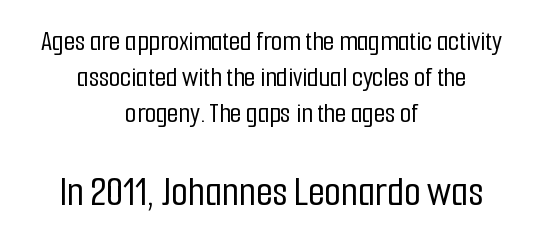
Q: Is the text italic (slanted)? A: No, it is upright.
Q: Is the typeface a serif or a sans-serif typeface? A: Sans-serif.
Q: Is the text underlined? A: No.
Q: How is the paragraph aligned? A: Centered.
Q: Is the spacing between letters normal or unusually wide? A: Normal.
Q: Is the spacing between lines tight, normal or loose? A: Normal.
Q: Which block of text is set in a larger size, the first (top) or the second (bottom)? A: The second (bottom) one.
Q: Width (condensed, normal, or wide)? A: Condensed.
Q: Stroke contrast? A: Low.
Q: x-height? A: Medium.
Q: Monospaced? A: No.
